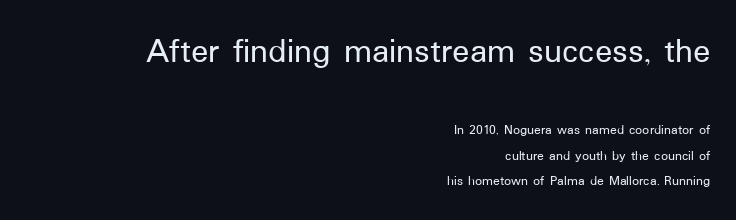
The image shows 36 px sans-serif type, upright; set right-aligned, line spacing 1.82x, normal letter spacing, not underlined; the first (top) block is 2.57x larger; low stroke contrast and a medium x-height.
